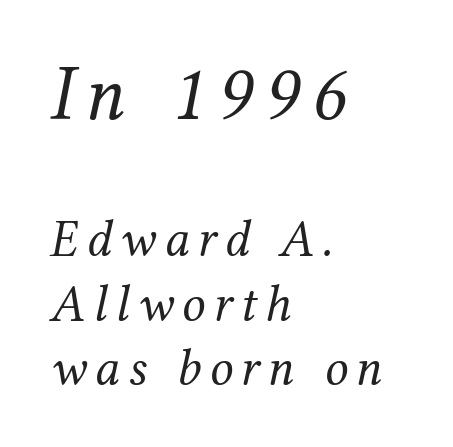
Q: Is the text bold? A: No.
Q: Is the text italic (slanted)? A: Yes, it leans right by about 12 degrees.
Q: Is the typeface a serif or a sans-serif typeface? A: Serif.
Q: Is the text underlined? A: No.
Q: How is the paragraph aligned? A: Left-aligned.
Q: Which block of text is set in a larger size, the first (top) or the second (bottom)? A: The first (top) one.
Q: Width (condensed, normal, or wide)? A: Normal.
Q: Stroke contrast? A: Medium.
Q: x-height? A: Medium.
Q: Monospaced? A: No.
